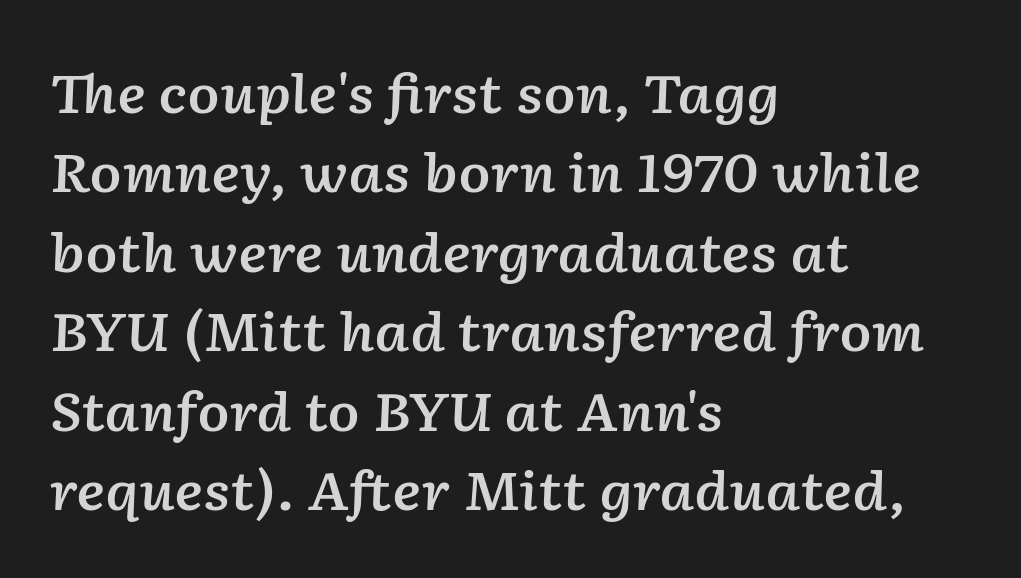
Q: Is the text bold? A: Semi-bold.
Q: Is the text italic (slanted)? A: Yes, it leans right by about 2 degrees.
Q: Is the text underlined? A: No.
Q: How is the paragraph aligned? A: Left-aligned.
Q: Is the spacing between letters normal or unusually wide? A: Normal.
Q: Is the spacing between lines tight, normal or loose? A: Normal.
Q: Width (condensed, normal, or wide)? A: Normal.
Q: Stroke contrast? A: Low.
Q: x-height? A: Medium.
Q: Monospaced? A: No.
